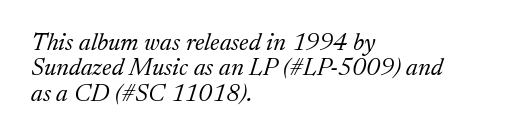
The image shows 25 px text type, italic (leaning right); set left-aligned, tight line spacing (1.02x), normal letter spacing, not underlined.
